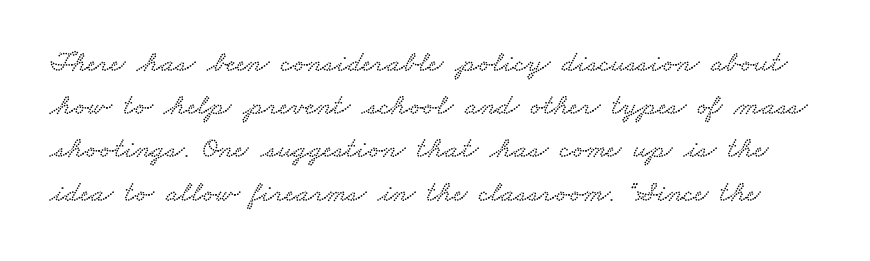
The image shows 30 px wide serif type; set normal line spacing (1.44x), normal letter spacing, not underlined; low stroke contrast and a small x-height.
